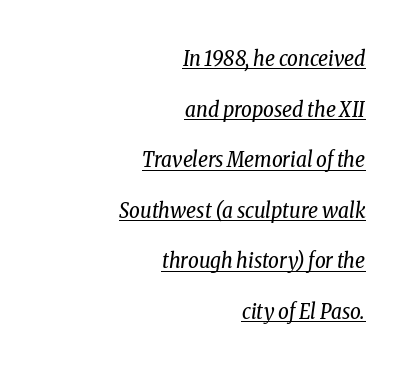
The image shows 21 px text type, italic (leaning right); set right-aligned, loose line spacing (2.41x), normal letter spacing, underlined.
